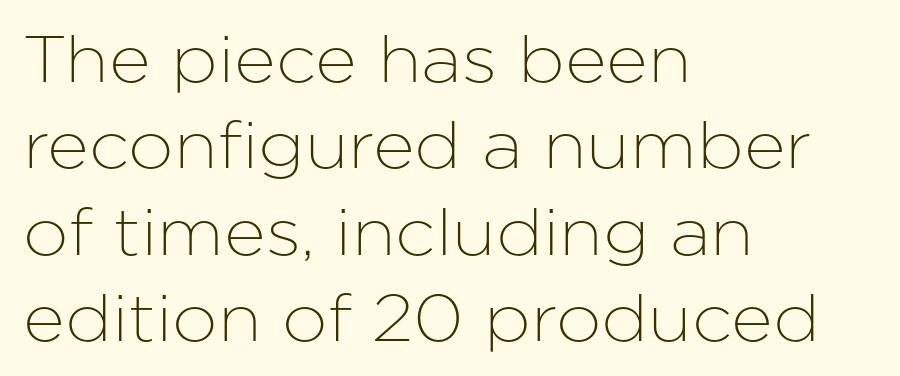
{"serif": "no", "italic": "no", "width": "normal", "stroke_contrast": "low", "x_height": "medium", "monospaced": "no", "underline": "no", "align": "left", "line_spacing": "normal", "line_spacing_ratio": 1.33, "letter_spacing": "normal", "letter_spacing_em": 0.0, "glyph_px": 65}
